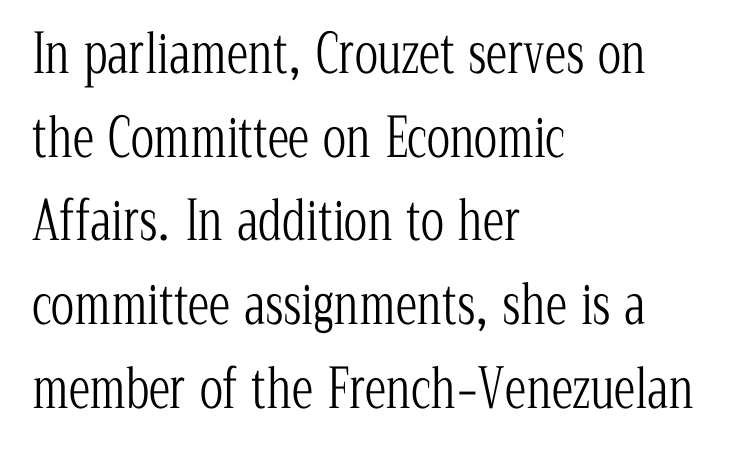
The image shows 54 px light, condensed serif type, upright; set left-aligned, normal line spacing (1.55x), normal letter spacing, not underlined; low stroke contrast and a medium x-height.
